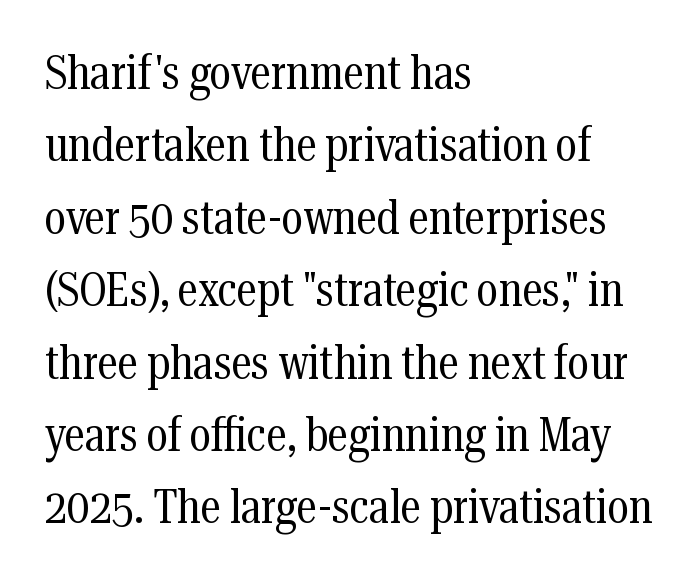
{"serif": "yes", "italic": "no", "bold": "no", "weight": "regular", "width": "condensed", "stroke_contrast": "medium", "x_height": "medium", "monospaced": "no", "underline": "no", "align": "left", "line_spacing": "normal", "line_spacing_ratio": 1.54, "letter_spacing": "normal", "letter_spacing_em": 0.0, "glyph_px": 47}
